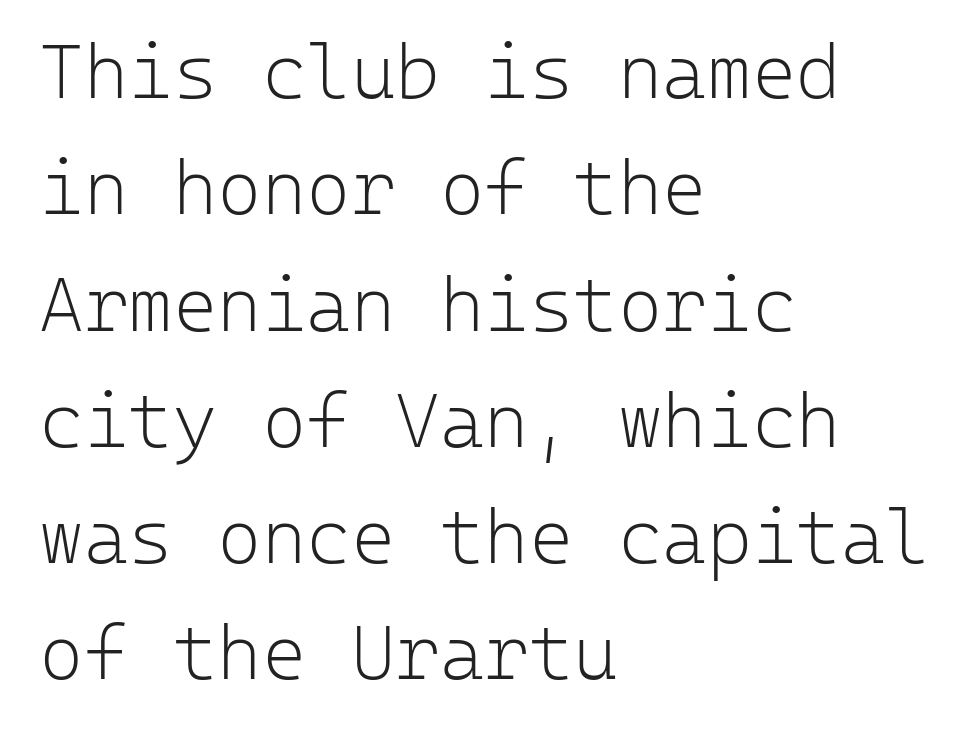
{"serif": "no", "italic": "no", "bold": "no", "weight": "light", "width": "normal", "stroke_contrast": "low", "x_height": "medium", "monospaced": "yes", "underline": "no", "align": "left", "line_spacing": "normal", "line_spacing_ratio": 1.53, "letter_spacing": "normal", "letter_spacing_em": 0.0, "glyph_px": 76}
